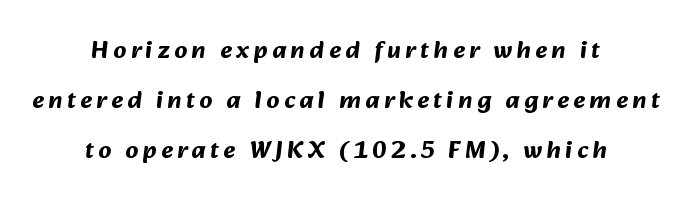
Q: Is the text bold? A: Yes.
Q: Is the text underlined? A: No.
Q: How is the paragraph aligned? A: Centered.
Q: Is the spacing between lines tight, normal or loose? A: Loose.
